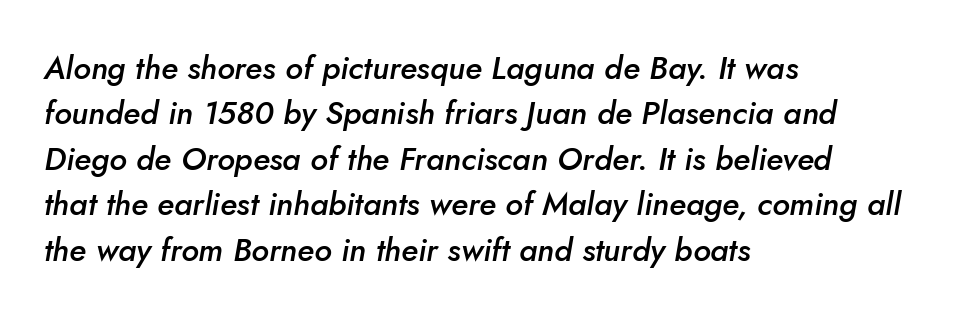
The image shows 32 px semibold type, italic (leaning right); set left-aligned, normal line spacing (1.42x), normal letter spacing, not underlined; low stroke contrast and a small x-height.
